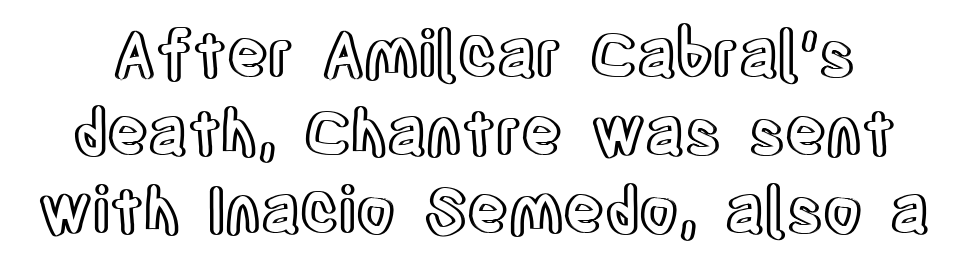
Q: Is the text italic (slanted)? A: No, it is upright.
Q: Is the text underlined? A: No.
Q: Is the spacing between letters normal or unusually wide? A: Normal.
Q: Width (condensed, normal, or wide)? A: Condensed.
Q: x-height? A: Large.
Q: Monospaced? A: No.
